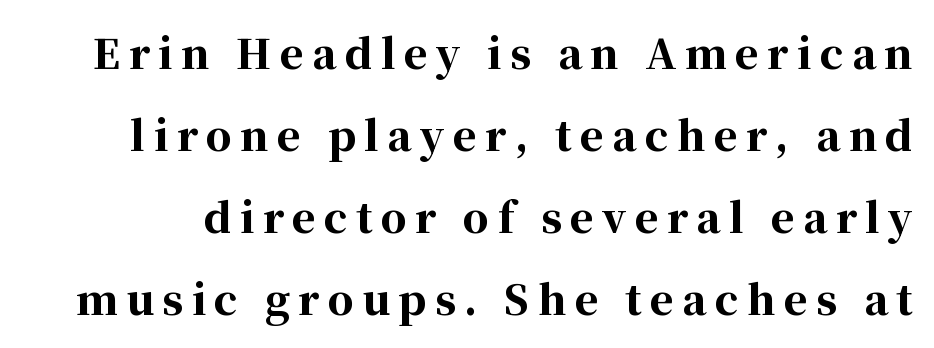
The image shows 41 px bold serif type, upright; set loose line spacing (2.0x), unusually wide letter spacing (+0.2 em), not underlined; high stroke contrast and a medium x-height.
